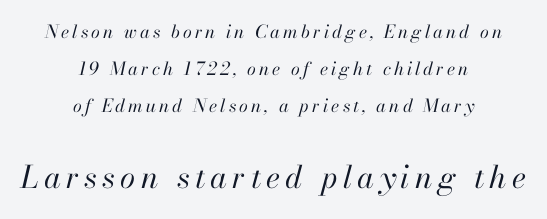
The image shows 31 px regular-weight type, italic (leaning right); set centered, loose line spacing (2.06x), not underlined; the second (bottom) block is 1.72x larger; high stroke contrast and a small x-height.
